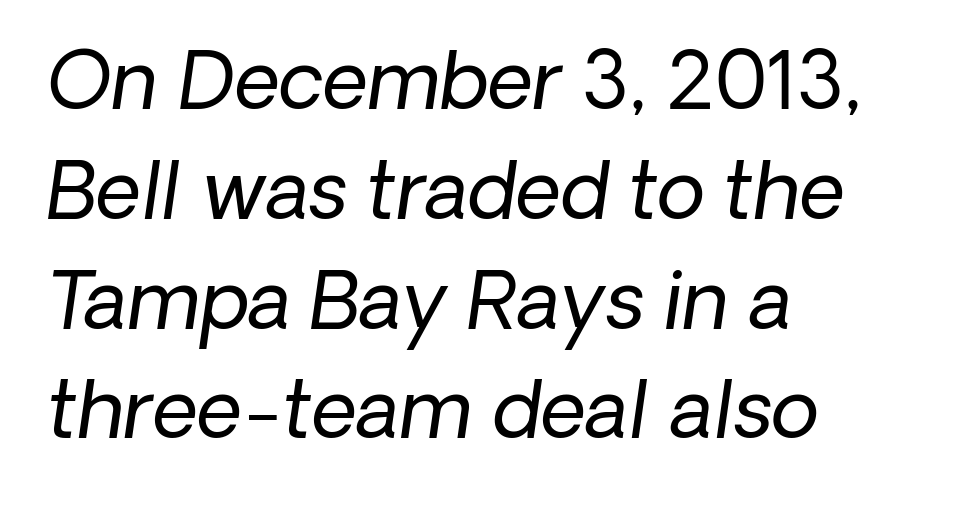
Q: Is the text bold? A: No.
Q: Is the text italic (slanted)? A: Yes, it leans right by about 8 degrees.
Q: Is the text underlined? A: No.
Q: How is the paragraph aligned? A: Left-aligned.
Q: Is the spacing between letters normal or unusually wide? A: Normal.
Q: Is the spacing between lines tight, normal or loose? A: Normal.
Q: Width (condensed, normal, or wide)? A: Normal.
Q: Stroke contrast? A: Low.
Q: x-height? A: Medium.
Q: Monospaced? A: No.
